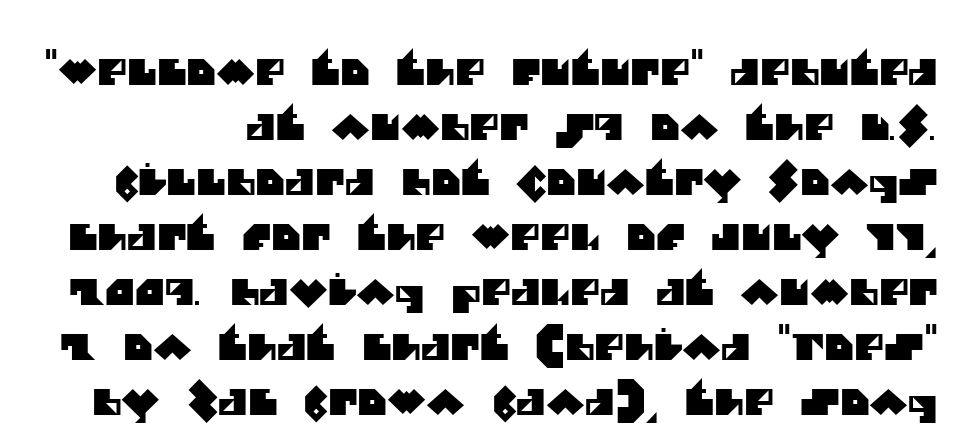
{"serif": "no", "width": "normal", "stroke_contrast": "medium", "x_height": "large", "monospaced": "no", "underline": "no", "line_spacing": "normal", "line_spacing_ratio": 1.53, "letter_spacing": "normal", "letter_spacing_em": 0.0, "glyph_px": 36}
